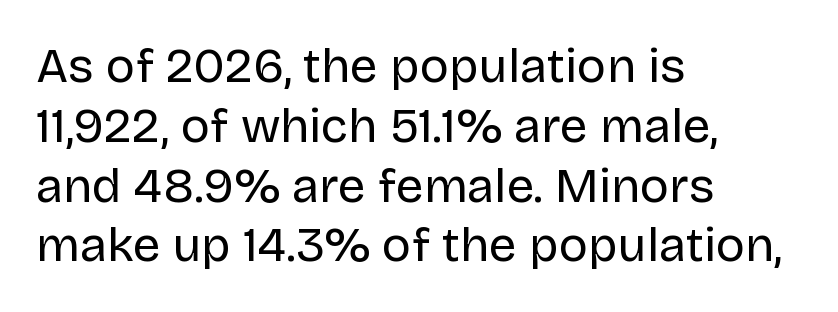
Q: Is the text bold? A: No.
Q: Is the text italic (slanted)? A: No, it is upright.
Q: Is the typeface a serif or a sans-serif typeface? A: Sans-serif.
Q: Is the text underlined? A: No.
Q: How is the paragraph aligned? A: Left-aligned.
Q: Is the spacing between letters normal or unusually wide? A: Normal.
Q: Width (condensed, normal, or wide)? A: Normal.
Q: Stroke contrast? A: Low.
Q: x-height? A: Large.
Q: Monospaced? A: No.
